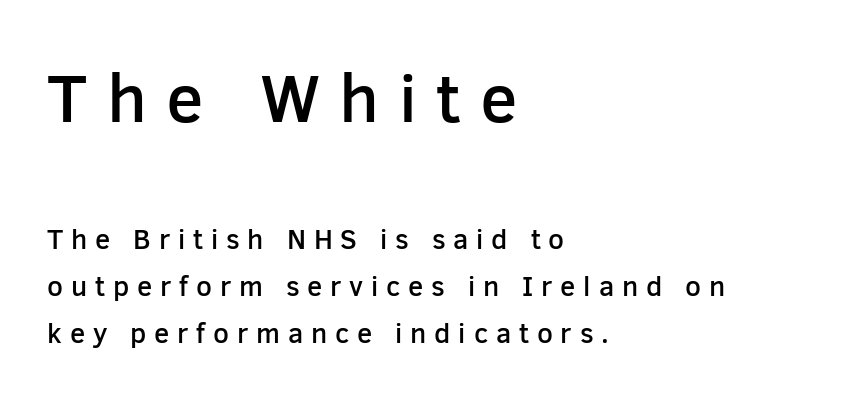
{"serif": "no", "italic": "no", "bold": "semi", "weight": "semibold", "width": "normal", "stroke_contrast": "low", "x_height": "medium", "monospaced": "no", "underline": "no", "align": "left", "line_spacing": "normal", "line_spacing_ratio": 1.68, "letter_spacing": "wide", "letter_spacing_em": 0.28, "larger_block": "first", "size_ratio": 2.46, "glyph_px": 69}
